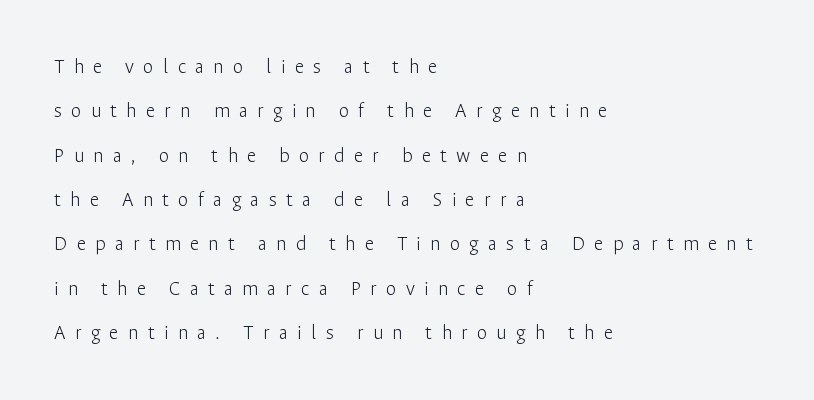
Q: Is the text bold? A: No.
Q: Is the text italic (slanted)? A: No, it is upright.
Q: Is the text underlined? A: No.
Q: How is the paragraph aligned? A: Left-aligned.
Q: Is the spacing between letters normal or unusually wide? A: Unusually wide.
Q: Is the spacing between lines tight, normal or loose? A: Loose.
